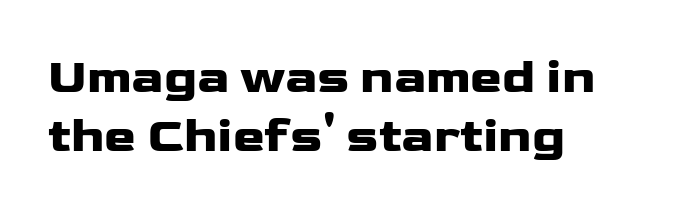
The image shows 48 px heavy, wide sans-serif type, upright; set left-aligned, line spacing 1.23x, normal letter spacing, not underlined; low stroke contrast and a medium x-height.
